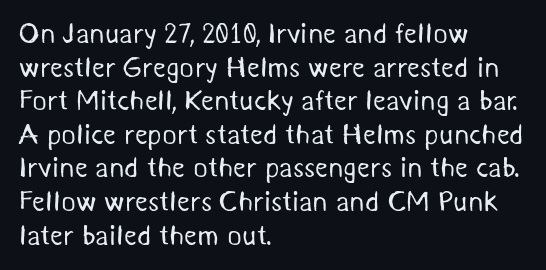
{"serif": "no", "bold": "no", "weight": "regular", "width": "normal", "stroke_contrast": "medium", "x_height": "medium", "monospaced": "no", "underline": "no", "align": "left", "line_spacing_ratio": 1.2, "letter_spacing": "normal", "letter_spacing_em": 0.0, "glyph_px": 28}
